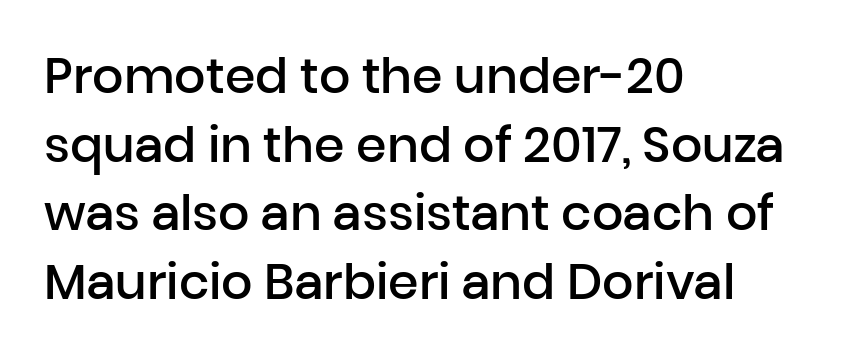
Q: Is the text bold? A: Semi-bold.
Q: Is the text italic (slanted)? A: No, it is upright.
Q: Is the typeface a serif or a sans-serif typeface? A: Sans-serif.
Q: Is the text underlined? A: No.
Q: How is the paragraph aligned? A: Left-aligned.
Q: Is the spacing between letters normal or unusually wide? A: Normal.
Q: Is the spacing between lines tight, normal or loose? A: Normal.
Q: Width (condensed, normal, or wide)? A: Normal.
Q: Stroke contrast? A: Low.
Q: x-height? A: Medium.
Q: Monospaced? A: No.
